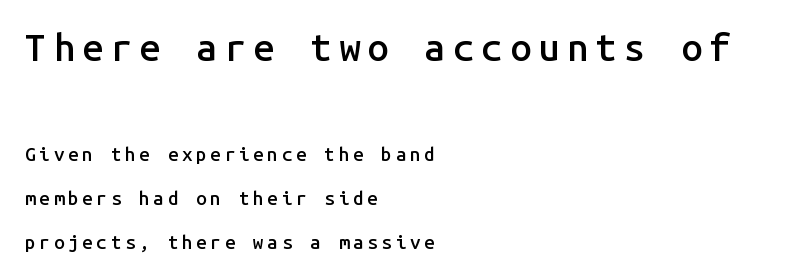
Compared with a centered layout, this one pins lines to the left instead. The letters are semibold — heavier than regular but short of a full bold. Scale decreases going downward across the two blocks. Honestly, there is no underline to notice here at all. The face used here is monospaced, like something from a code editor. The passage shown is typeset with a sans-serif family.
